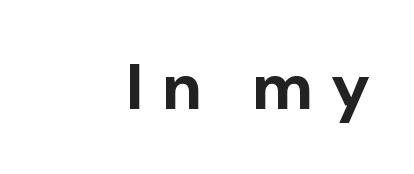
{"serif": "no", "italic": "no", "bold": "yes", "weight": "bold", "width": "normal", "stroke_contrast": "low", "x_height": "medium", "monospaced": "no", "underline": "no", "align": "right", "letter_spacing": "wide", "letter_spacing_em": 0.28, "glyph_px": 65}
